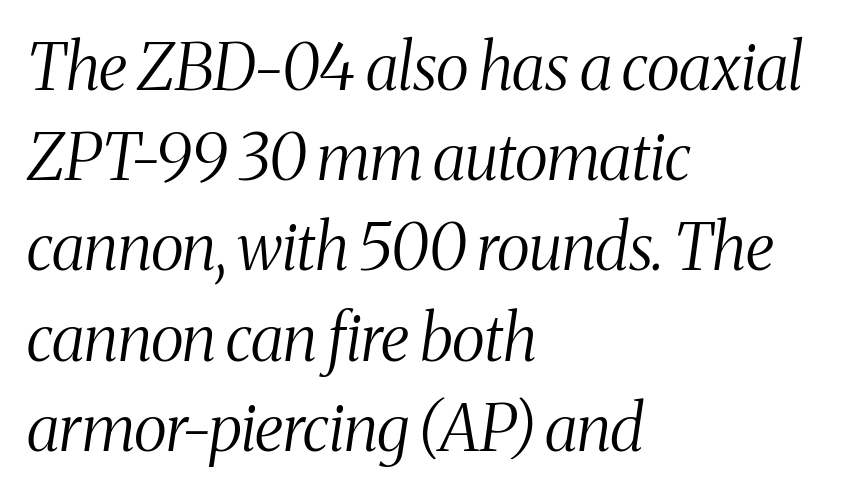
Q: Is the text bold? A: No.
Q: Is the text italic (slanted)? A: Yes, it leans right by about 8 degrees.
Q: Is the typeface a serif or a sans-serif typeface? A: Serif.
Q: Is the text underlined? A: No.
Q: How is the paragraph aligned? A: Left-aligned.
Q: Is the spacing between letters normal or unusually wide? A: Normal.
Q: Is the spacing between lines tight, normal or loose? A: Normal.
Q: Width (condensed, normal, or wide)? A: Condensed.
Q: Stroke contrast? A: Medium.
Q: x-height? A: Medium.
Q: Monospaced? A: No.
